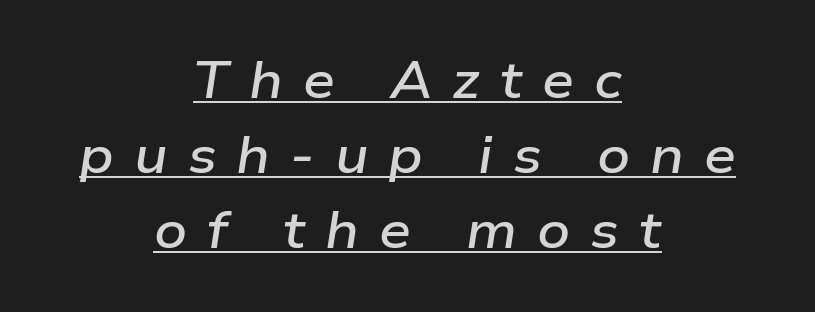
Q: Is the text bold? A: Semi-bold.
Q: Is the text italic (slanted)? A: Yes, it leans right by about 9 degrees.
Q: Is the text underlined? A: Yes.
Q: How is the paragraph aligned? A: Centered.
Q: Is the spacing between letters normal or unusually wide? A: Unusually wide.
Q: Is the spacing between lines tight, normal or loose? A: Normal.
Q: Width (condensed, normal, or wide)? A: Wide.
Q: Stroke contrast? A: Low.
Q: x-height? A: Medium.
Q: Monospaced? A: No.
